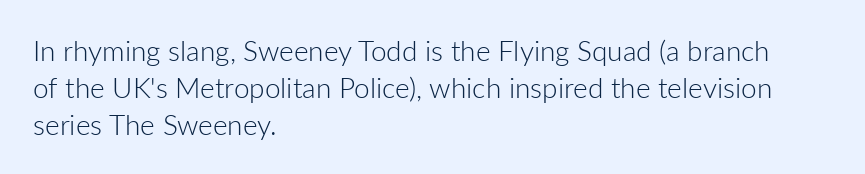
{"serif": "no", "italic": "no", "bold": "no", "weight": "light", "width": "normal", "stroke_contrast": "low", "x_height": "medium", "monospaced": "no", "underline": "no", "align": "left", "line_spacing": "normal", "line_spacing_ratio": 1.32, "letter_spacing": "normal", "letter_spacing_em": 0.0, "glyph_px": 28}
